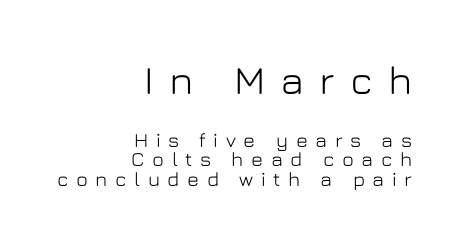
The image shows 40 px sans-serif type, upright; set right-aligned, tight line spacing (0.99x), unusually wide letter spacing (+0.38 em), not underlined; the first (top) block is 2.0x larger; low stroke contrast and a medium x-height.
